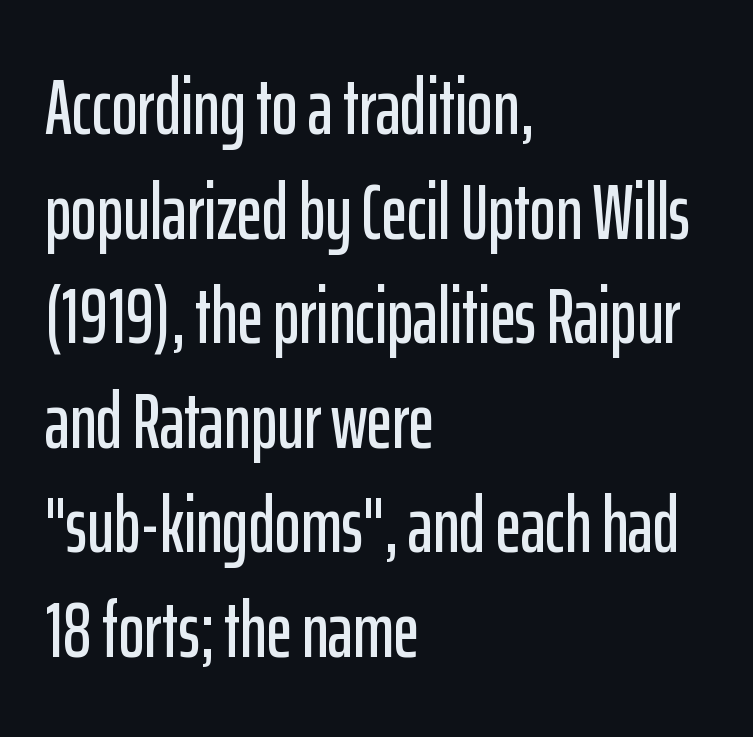
Does the type have serifs? No, each stem ends abruptly. You could not count columns in this text — the font is proportionally spaced. Only glyphs here, with clear space below each row. Notice how the passage keeps a crisp vertical edge on the left only.
